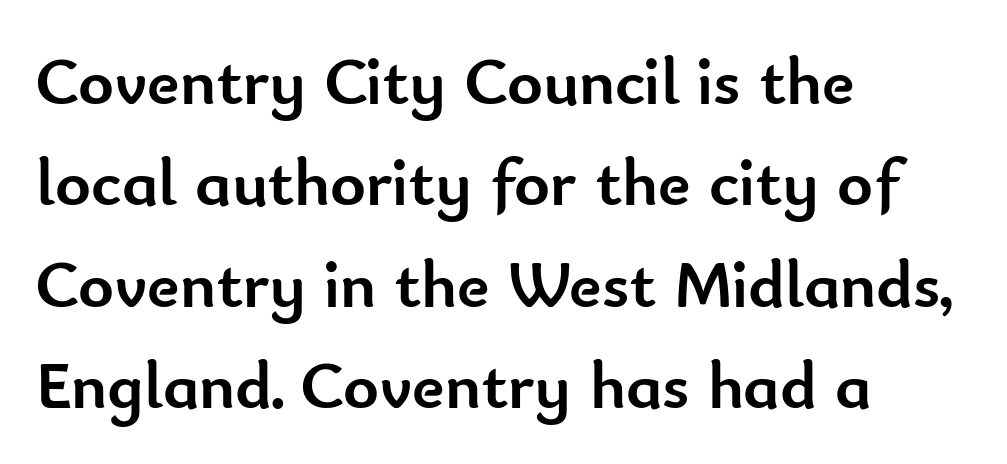
{"serif": "no", "italic": "no", "bold": "yes", "weight": "semibold", "width": "normal", "stroke_contrast": "low", "x_height": "small", "monospaced": "no", "underline": "no", "align": "left", "line_spacing": "normal", "line_spacing_ratio": 1.49, "letter_spacing": "normal", "letter_spacing_em": 0.0, "glyph_px": 68}
